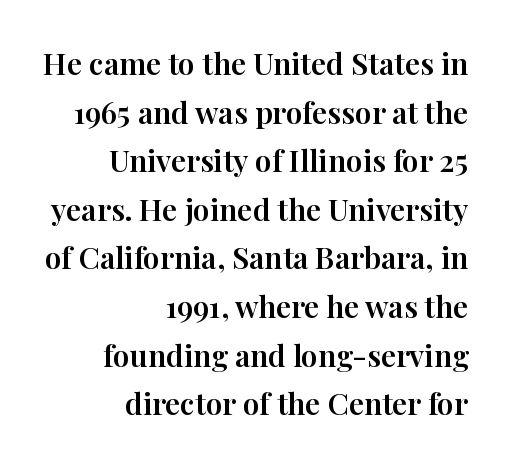
The compositor pushed each line to the right boundary. The horizontal fit of the characters is conventional and even. The type sits square on the baseline with zero lean. Looks like regular typesetting: each glyph gets only the width it needs. The specimen omits any rule beneath the text block's lines. Small tapered or slab feet sit at the stroke ends, so this counts as serif.
